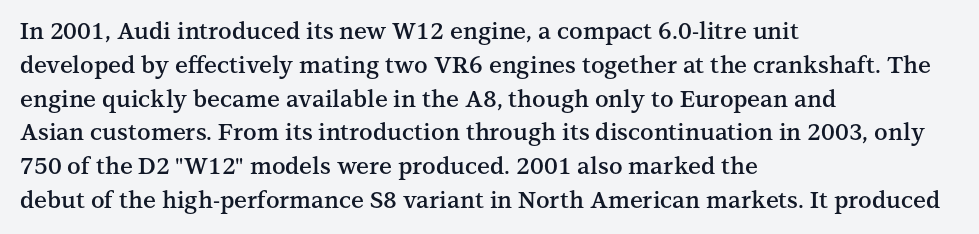
{"italic": "no", "bold": "semi", "underline": "no", "align": "left", "line_spacing": "normal", "line_spacing_ratio": 1.47, "letter_spacing": "normal", "letter_spacing_em": 0.0, "glyph_px": 23}
